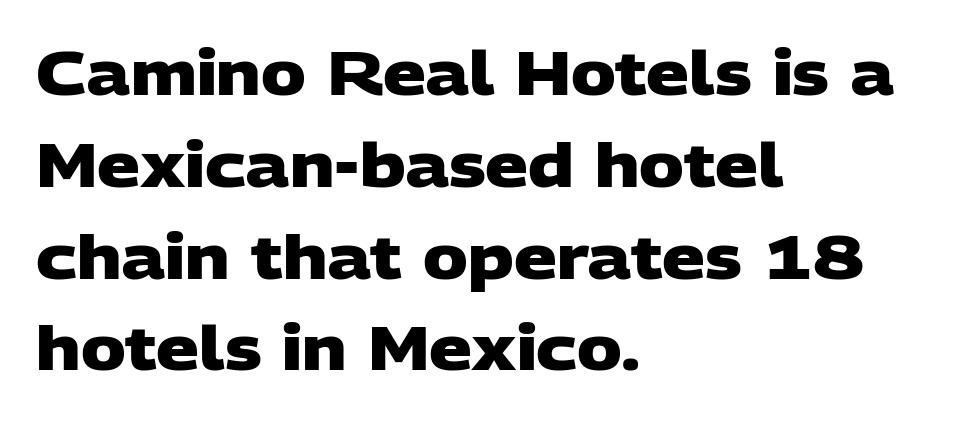
{"serif": "no", "bold": "yes", "weight": "heavy", "width": "wide", "stroke_contrast": "low", "x_height": "large", "monospaced": "no", "underline": "no", "align": "left", "line_spacing": "normal", "line_spacing_ratio": 1.53, "letter_spacing": "normal", "letter_spacing_em": 0.0, "glyph_px": 60}
